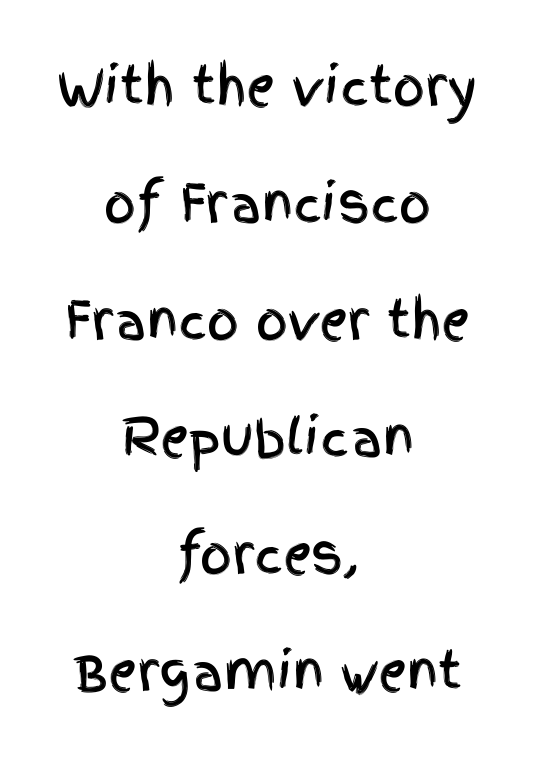
{"serif": "no", "italic": "no", "width": "condensed", "x_height": "large", "monospaced": "no", "underline": "no", "align": "center", "line_spacing": "loose", "line_spacing_ratio": 2.34, "letter_spacing": "normal", "letter_spacing_em": 0.0, "glyph_px": 50}
